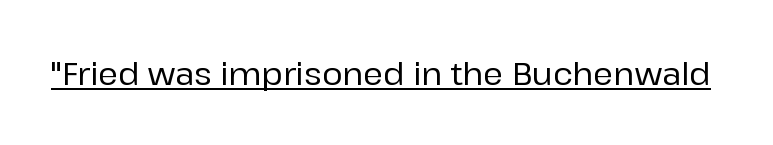
Notice how the stems are strictly vertical — no italics here. Check where the strokes stop: nothing finishes them off — pure sans. Looks like regular typesetting: each glyph gets only the width it needs. The horizontal fit of the characters is conventional and even. A baseline rule has been typeset under these characters.
